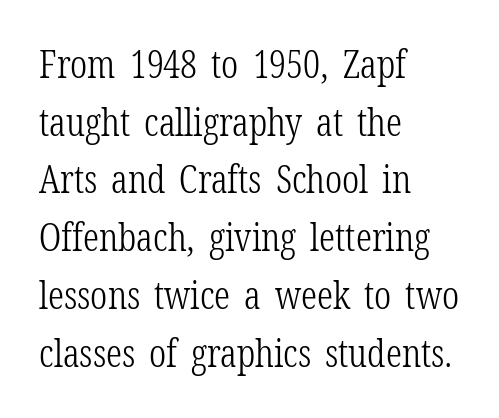
{"serif": "yes", "italic": "no", "bold": "no", "weight": "light", "width": "condensed", "stroke_contrast": "low", "x_height": "medium", "monospaced": "no", "underline": "no", "align": "left", "line_spacing": "normal", "line_spacing_ratio": 1.48, "letter_spacing": "normal", "letter_spacing_em": 0.0, "glyph_px": 39}
